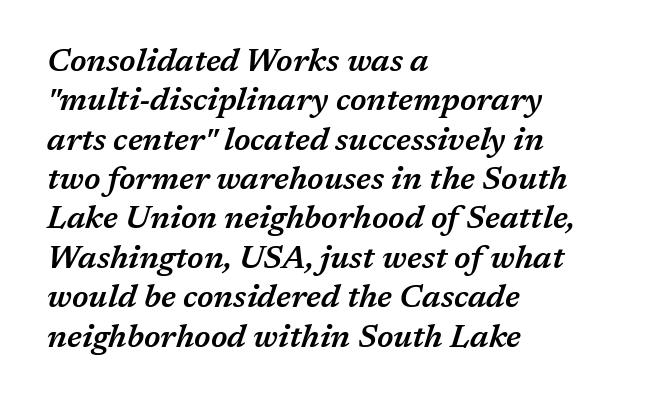
{"italic": "yes", "lean": "right", "slant_degrees": 17, "bold": "semi", "weight": "semibold", "width": "normal", "stroke_contrast": "medium", "x_height": "medium", "monospaced": "no", "underline": "no", "align": "left", "line_spacing_ratio": 1.23, "letter_spacing": "normal", "letter_spacing_em": 0.0, "glyph_px": 32}
